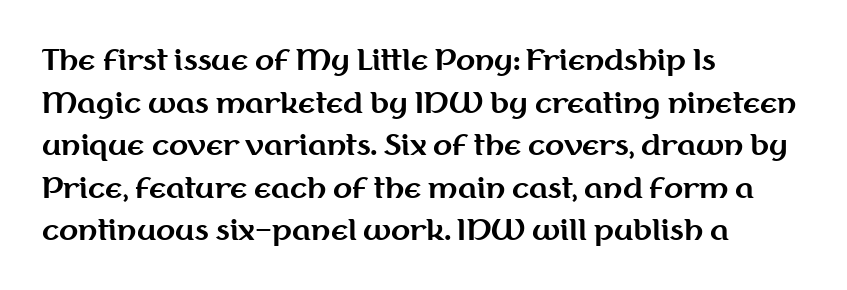
Each word holds together tightly as a unit, with standard inter-letter gaps. Interline gaps are of average width in this sample. Glance below the letters and you will spot only blank space. In terms of weight, the rendering is a true, heavy bold. Do the characters align in a grid? No, the font is proportional. A sans-serif font was chosen for this passage.
